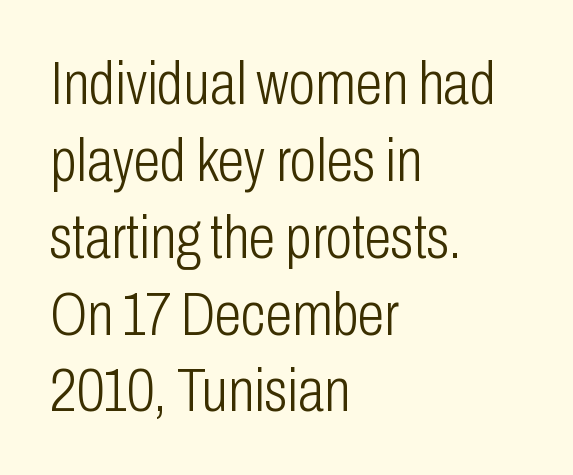
Ordinary non-slanted type is in use. Weight class: somewhere from thin through regular. Any mark beneath the type? The region is blank. The glyphs in this specimen are sans serif. A classic flush-left, rag-right setting is used for this passage.
